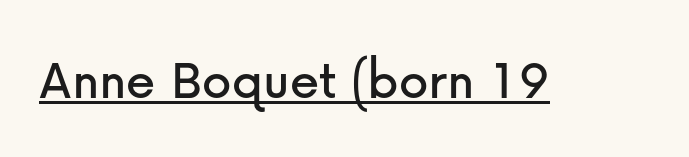
Q: Is the text italic (slanted)? A: No, it is upright.
Q: Is the typeface a serif or a sans-serif typeface? A: Sans-serif.
Q: Is the text underlined? A: Yes.
Q: Is the spacing between letters normal or unusually wide? A: Normal.
Q: Width (condensed, normal, or wide)? A: Normal.
Q: Stroke contrast? A: Low.
Q: x-height? A: Medium.
Q: Monospaced? A: No.
